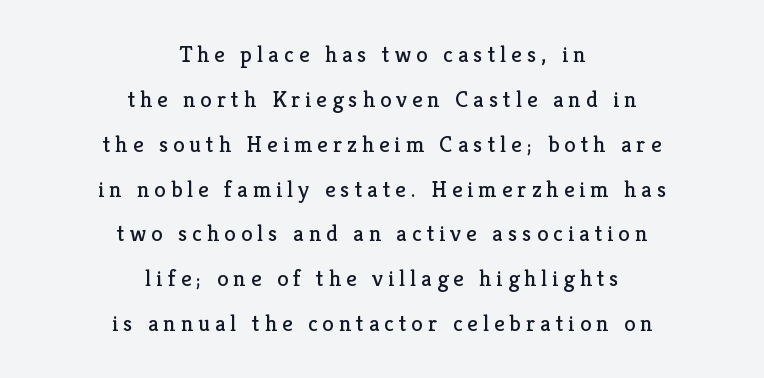
The image shows 23 px text type, upright; set centered, loose line spacing (1.95x), unusually wide letter spacing (+0.22 em), not underlined.
